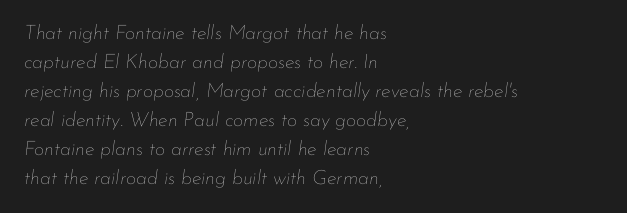
{"italic": "yes", "lean": "right", "slant_degrees": 7, "bold": "no", "underline": "no", "align": "left", "line_spacing": "normal", "line_spacing_ratio": 1.45, "letter_spacing": "normal", "letter_spacing_em": 0.0, "glyph_px": 20}
